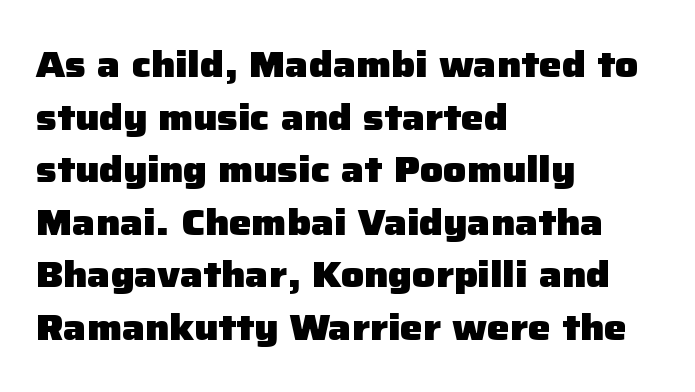
When letters stand straight like this, we call the style roman or upright. All the whitespace from short lines collects on the right. The rendering shows plain stroke endings on the letterforms — a sans-serif design. Spacing between characters is what you'd get straight out of the box. Baseline-to-baseline distance is the conventional proportion of letter height.
